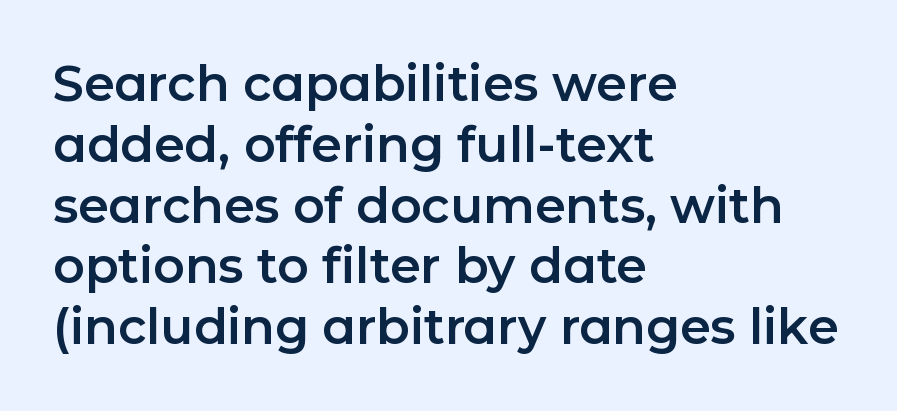
The image shows 49 px sans-serif type, upright; set left-aligned, line spacing 1.24x, normal letter spacing, not underlined; low stroke contrast and a medium x-height.
